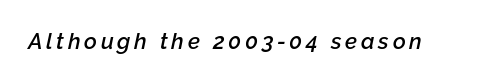
{"italic": "yes", "lean": "right", "slant_degrees": 12, "bold": "semi", "underline": "no", "glyph_px": 22}
